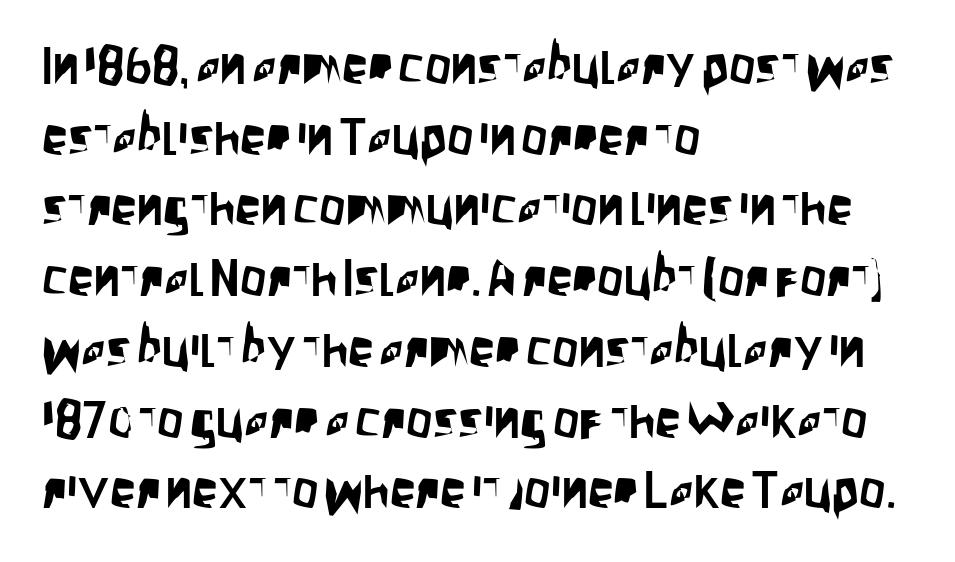
Q: Is the text italic (slanted)? A: No, it is upright.
Q: Is the typeface a serif or a sans-serif typeface? A: Sans-serif.
Q: Is the text underlined? A: No.
Q: How is the paragraph aligned? A: Left-aligned.
Q: Is the spacing between letters normal or unusually wide? A: Normal.
Q: Is the spacing between lines tight, normal or loose? A: Normal.
Q: Width (condensed, normal, or wide)? A: Condensed.
Q: Stroke contrast? A: Low.
Q: x-height? A: Large.
Q: Monospaced? A: No.
